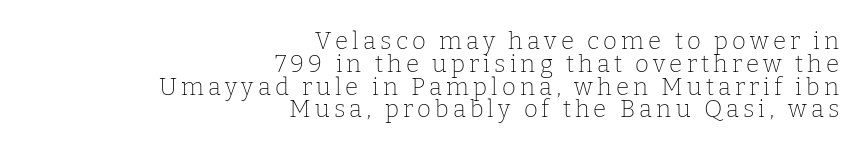
Compared with a flush-left layout, this one pins lines to the opposite, right side. Compared with a typical body face, this is equally light or lighter still. Interline gaps are noticeably narrow in this sample. Does the lettering tilt? It doesn't — this is upright.
